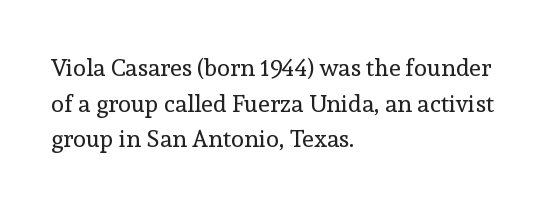
Q: Is the text bold? A: No.
Q: Is the text italic (slanted)? A: No, it is upright.
Q: Is the text underlined? A: No.
Q: How is the paragraph aligned? A: Left-aligned.
Q: Is the spacing between letters normal or unusually wide? A: Normal.
Q: Is the spacing between lines tight, normal or loose? A: Normal.
